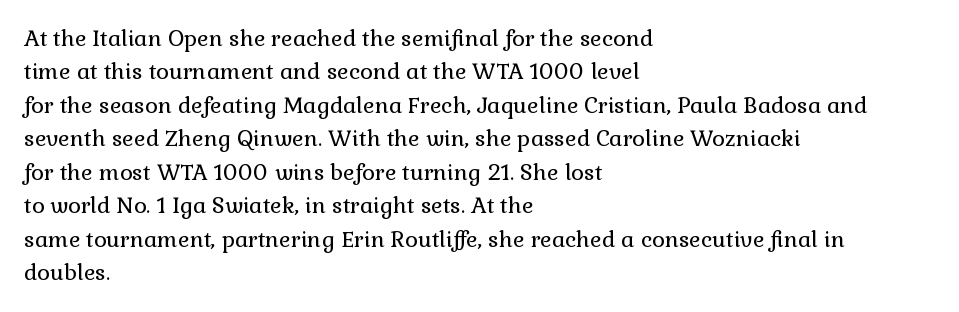
{"italic": "no", "bold": "no", "underline": "no", "align": "left", "line_spacing": "normal", "line_spacing_ratio": 1.52, "letter_spacing": "normal", "letter_spacing_em": 0.0, "glyph_px": 22}
